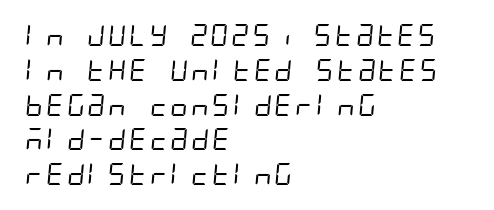
The image shows 22 px text type; set left-aligned, normal line spacing (1.58x), normal letter spacing, not underlined.
